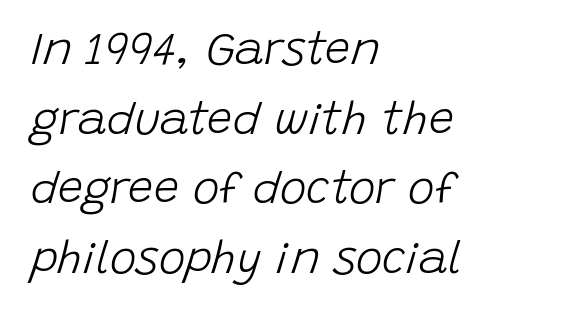
Q: Is the text bold? A: No.
Q: Is the text italic (slanted)? A: Yes, it leans right by about 15 degrees.
Q: Is the text underlined? A: No.
Q: How is the paragraph aligned? A: Left-aligned.
Q: Is the spacing between letters normal or unusually wide? A: Normal.
Q: Is the spacing between lines tight, normal or loose? A: Normal.
Q: Width (condensed, normal, or wide)? A: Normal.
Q: Stroke contrast? A: Low.
Q: x-height? A: Large.
Q: Monospaced? A: No.
